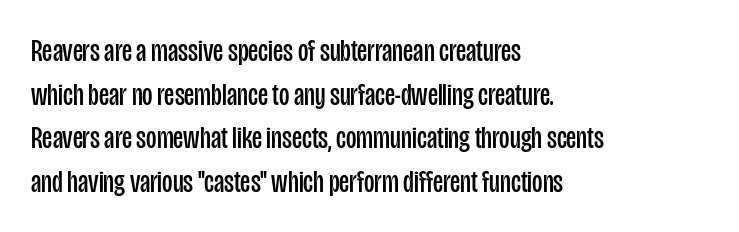
{"serif": "no", "italic": "no", "bold": "no", "weight": "regular", "width": "condensed", "stroke_contrast": "low", "x_height": "large", "monospaced": "no", "underline": "no", "align": "left", "line_spacing": "normal", "line_spacing_ratio": 1.36, "letter_spacing": "normal", "letter_spacing_em": 0.0, "glyph_px": 32}
